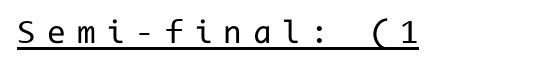
Q: Is the text bold? A: No.
Q: Is the text italic (slanted)? A: No, it is upright.
Q: Is the typeface a serif or a sans-serif typeface? A: Sans-serif.
Q: Is the text underlined? A: Yes.
Q: Is the spacing between letters normal or unusually wide? A: Unusually wide.
Q: Width (condensed, normal, or wide)? A: Normal.
Q: Stroke contrast? A: Low.
Q: x-height? A: Medium.
Q: Monospaced? A: Yes.
